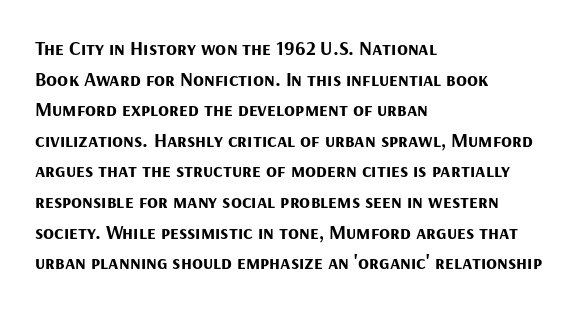
Q: Is the text bold? A: Yes.
Q: Is the text italic (slanted)? A: No, it is upright.
Q: Is the text underlined? A: No.
Q: How is the paragraph aligned? A: Left-aligned.
Q: Is the spacing between letters normal or unusually wide? A: Normal.
Q: Is the spacing between lines tight, normal or loose? A: Normal.
